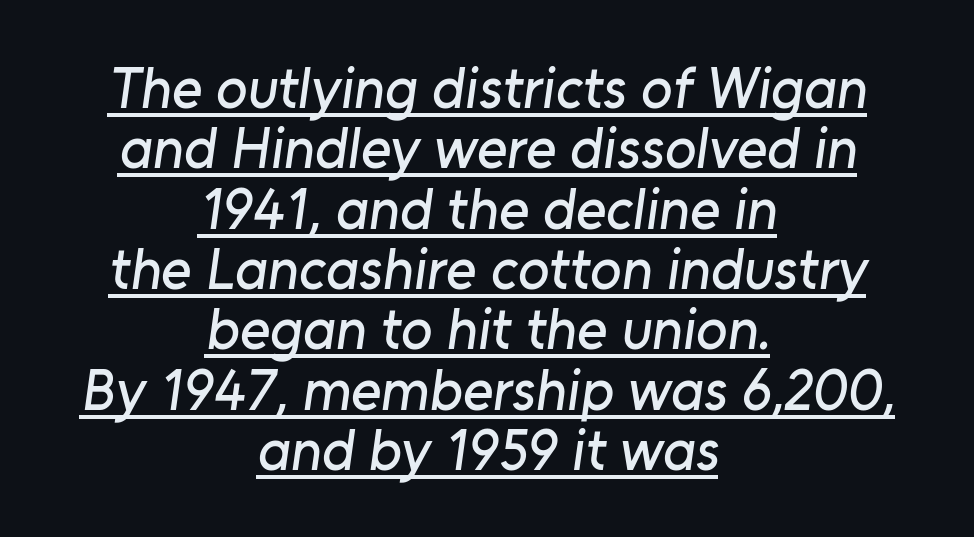
The image shows 58 px sans-serif type; set centered, tight line spacing (1.04x), normal letter spacing, underlined; low stroke contrast and a medium x-height.
